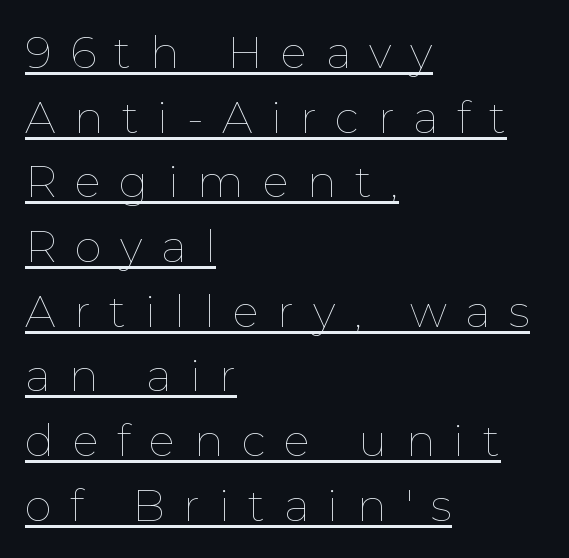
The image shows 44 px thin type, upright; set left-aligned, normal line spacing (1.47x), unusually wide letter spacing (+0.42 em), underlined; low stroke contrast and a medium x-height.
